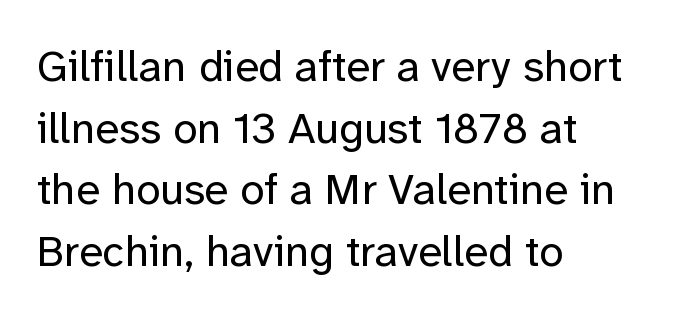
{"serif": "no", "italic": "no", "bold": "no", "weight": "regular", "width": "normal", "stroke_contrast": "low", "x_height": "medium", "monospaced": "no", "underline": "no", "align": "left", "line_spacing": "normal", "line_spacing_ratio": 1.4, "letter_spacing": "normal", "letter_spacing_em": 0.0, "glyph_px": 44}
